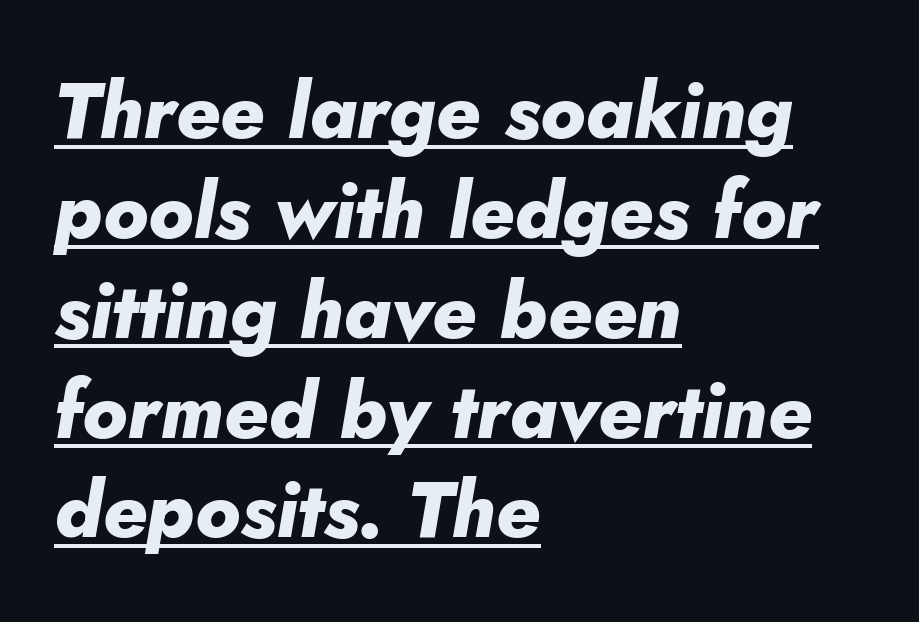
Reading down the column, the eye jumps a familiar distance to each next line. As a designer I'd log this as weight 700, bold. The lettering is marked with a stroke running underneath it. If you drew a ruler down the left edge, every line would touch it. Posture: slanted. The type is set solid horizontally, with unmodified tracking.
